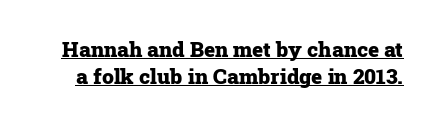
{"italic": "no", "bold": "yes", "underline": "yes", "line_spacing": "normal", "line_spacing_ratio": 1.28, "letter_spacing": "normal", "letter_spacing_em": 0.0, "glyph_px": 21}
